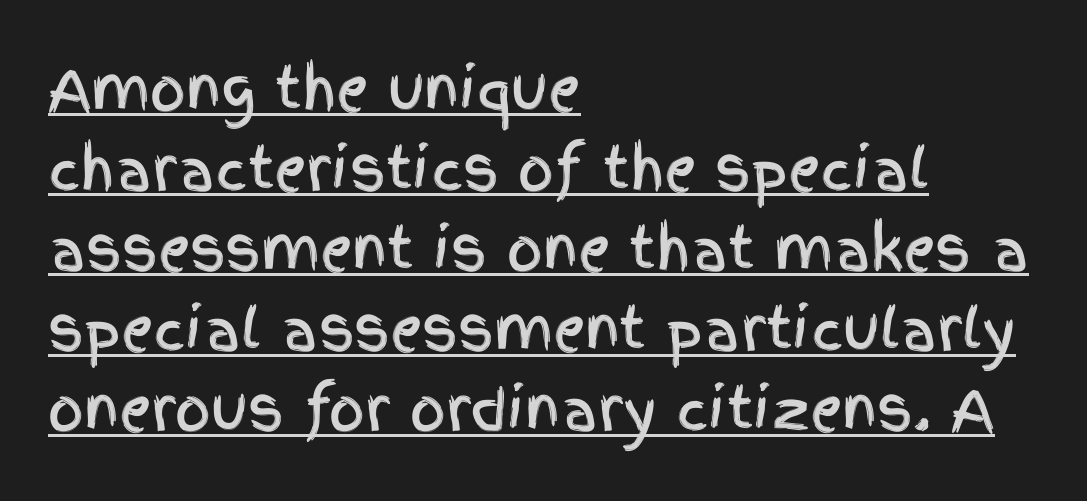
Q: Is the text italic (slanted)? A: No, it is upright.
Q: Is the typeface a serif or a sans-serif typeface? A: Sans-serif.
Q: Is the text underlined? A: Yes.
Q: How is the paragraph aligned? A: Left-aligned.
Q: Is the spacing between letters normal or unusually wide? A: Normal.
Q: Is the spacing between lines tight, normal or loose? A: Normal.
Q: Width (condensed, normal, or wide)? A: Condensed.
Q: x-height? A: Large.
Q: Monospaced? A: No.
